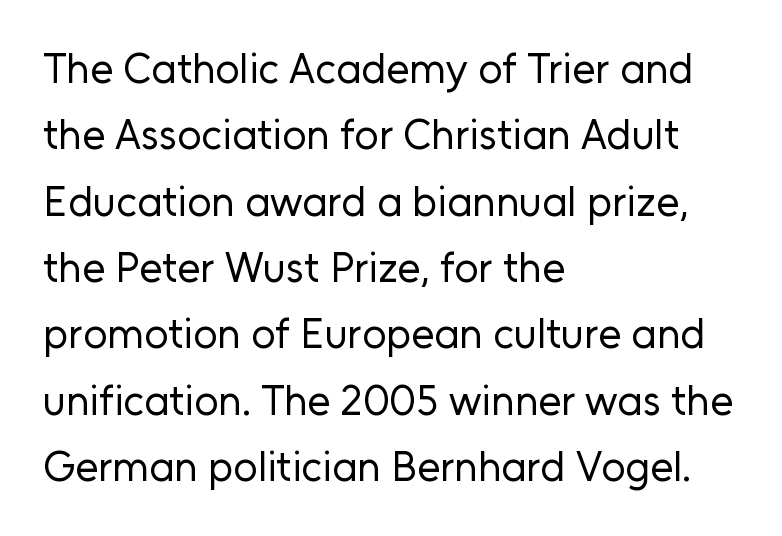
The image shows 42 px regular-weight sans-serif type, upright; set left-aligned, normal line spacing (1.58x), normal letter spacing, not underlined; low stroke contrast and a medium x-height.
